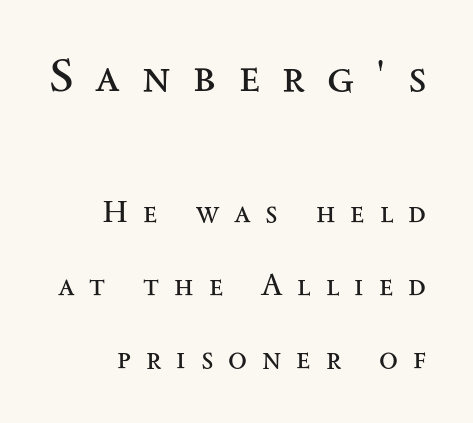
The image shows 46 px regular-weight, wide serif type, upright; set loose line spacing (2.35x), unusually wide letter spacing (+0.48 em), not underlined; the first (top) block is 1.48x larger; medium stroke contrast and a small x-height.
